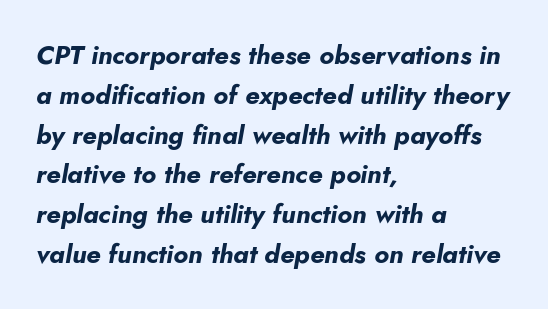
The image shows 26 px bold type, italic (leaning right); set left-aligned, normal line spacing (1.53x), normal letter spacing, not underlined.
